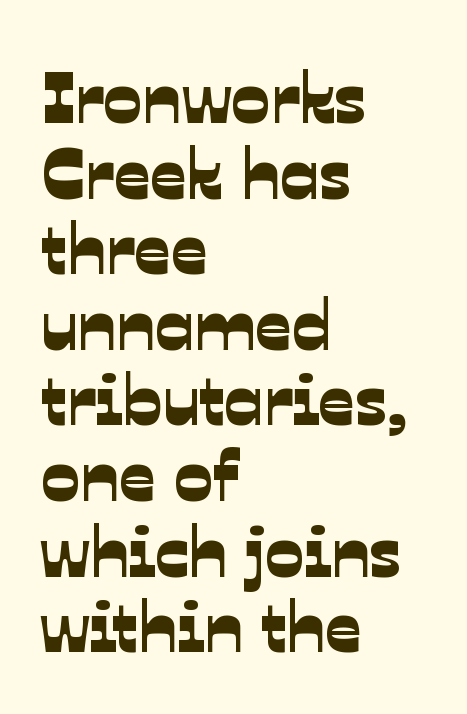
Q: Is the typeface a serif or a sans-serif typeface? A: Sans-serif.
Q: Is the text underlined? A: No.
Q: How is the paragraph aligned? A: Left-aligned.
Q: Is the spacing between letters normal or unusually wide? A: Normal.
Q: Is the spacing between lines tight, normal or loose? A: Tight.
Q: Width (condensed, normal, or wide)? A: Normal.
Q: Stroke contrast? A: Low.
Q: x-height? A: Medium.
Q: Monospaced? A: No.
